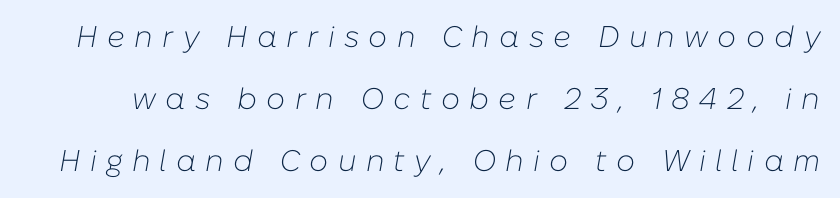
{"italic": "yes", "lean": "right", "slant_degrees": 10, "bold": "no", "weight": "light", "width": "normal", "stroke_contrast": "low", "x_height": "medium", "monospaced": "no", "underline": "no", "line_spacing": "loose", "line_spacing_ratio": 2.07, "letter_spacing": "wide", "letter_spacing_em": 0.31, "glyph_px": 30}
